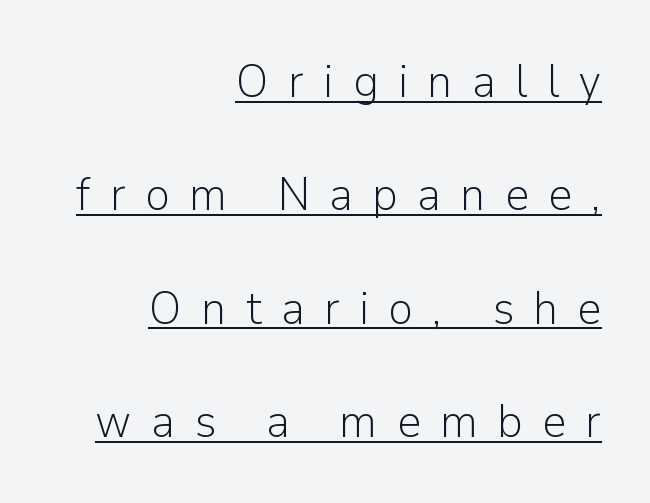
The image shows 47 px light sans-serif type, upright; set right-aligned, loose line spacing (2.41x), unusually wide letter spacing (+0.41 em), underlined; low stroke contrast and a medium x-height.
